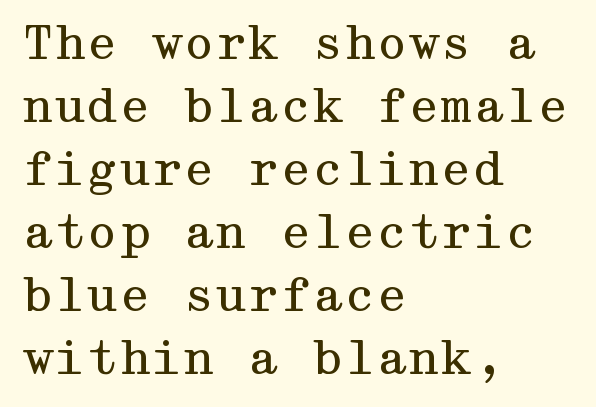
Q: Is the text bold? A: No.
Q: Is the text italic (slanted)? A: No, it is upright.
Q: Is the typeface a serif or a sans-serif typeface? A: Serif.
Q: Is the text underlined? A: No.
Q: How is the paragraph aligned? A: Left-aligned.
Q: Is the spacing between letters normal or unusually wide? A: Normal.
Q: Is the spacing between lines tight, normal or loose? A: Normal.
Q: Width (condensed, normal, or wide)? A: Wide.
Q: Stroke contrast? A: Medium.
Q: x-height? A: Medium.
